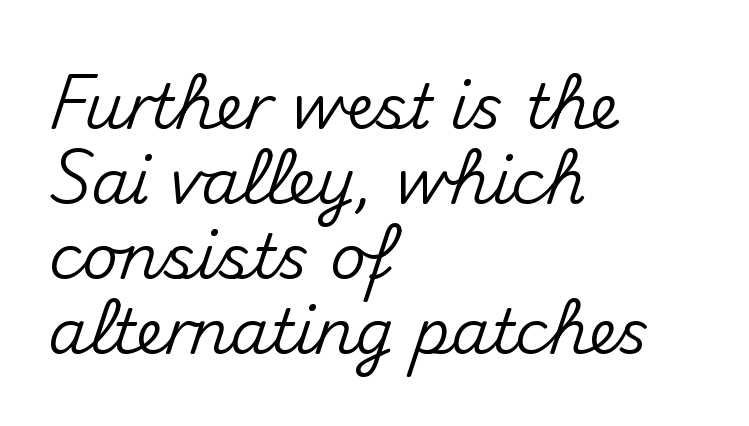
{"serif": "no", "width": "normal", "stroke_contrast": "medium", "x_height": "small", "monospaced": "no", "underline": "no", "align": "left", "line_spacing_ratio": 1.21, "letter_spacing": "normal", "letter_spacing_em": 0.0, "glyph_px": 62}
